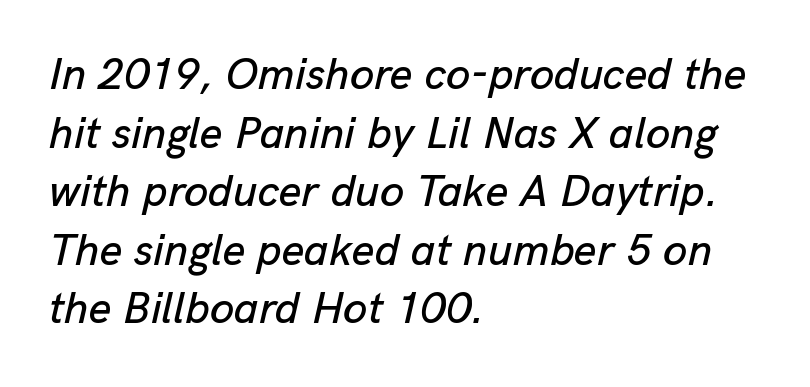
The image shows 44 px text type, italic (leaning right); set left-aligned, normal line spacing (1.33x), normal letter spacing, not underlined; low stroke contrast and a medium x-height.
